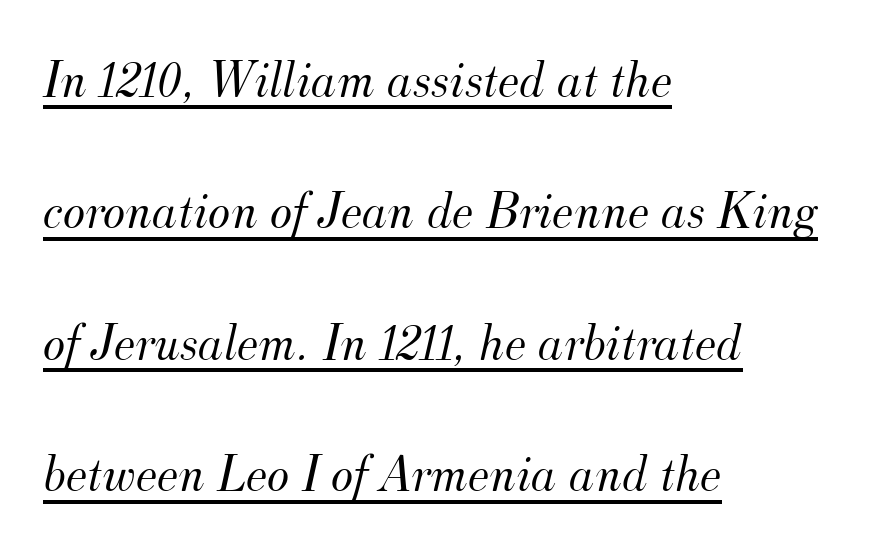
The image shows 53 px light serif type, italic (leaning right); set left-aligned, loose line spacing (2.48x), normal letter spacing, underlined; medium stroke contrast and a small x-height.
